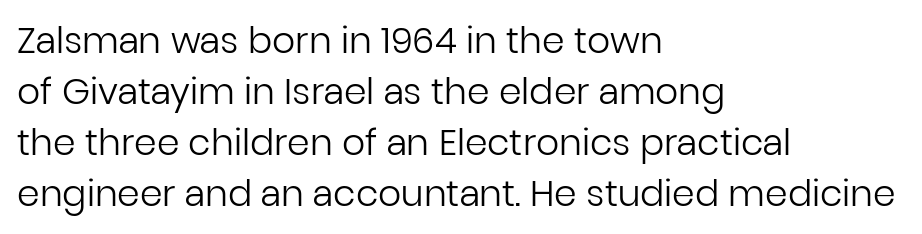
The lettering holds an erect, upright posture throughout. Any mark beneath the type? The region is blank. Does the type have serifs? No, each stem ends abruptly. The setting favours the left margin, as ordinary paragraphs usually do. No extra ink here — the face is not bold. Think of a printed novel: that variable character pitch is what you see here.
